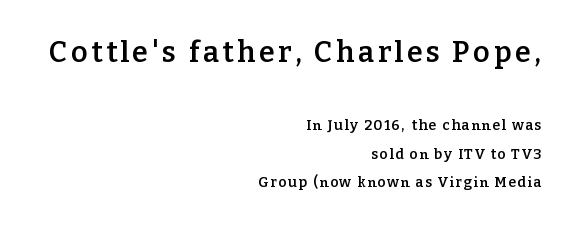
The image shows 29 px semibold serif type, upright; set right-aligned, loose line spacing (2.04x), not underlined; the first (top) block is 2.07x larger; low stroke contrast and a medium x-height.
